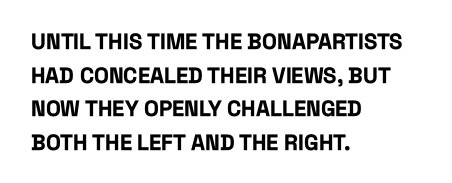
This sample is left-justified, so line endings fall wherever the words run out. Ascenders rise straight up at ninety degrees. Notice how descenders clear the ascenders below comfortably — that's standard leading. Is the type bold? Yes — the strokes are clearly thick and heavy.
